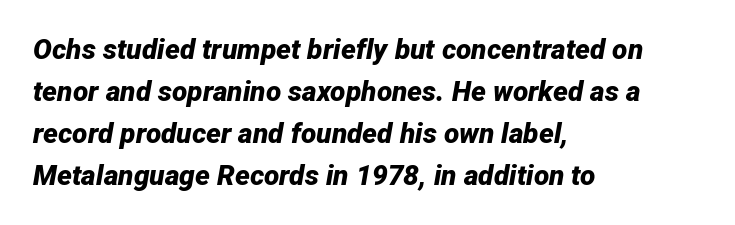
{"italic": "yes", "lean": "right", "slant_degrees": 12, "bold": "yes", "weight": "bold", "width": "normal", "stroke_contrast": "low", "x_height": "medium", "monospaced": "no", "underline": "no", "align": "left", "line_spacing": "normal", "line_spacing_ratio": 1.5, "letter_spacing": "normal", "letter_spacing_em": 0.0, "glyph_px": 28}
